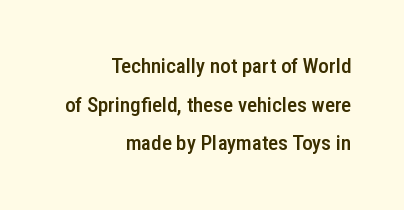
The lines are quadded right. I'd describe the lettering as semibold — firm but not a full bold. Notice how the stems are strictly vertical — no italics here. Beneath every word, the page is bare. The tracking reads as untouched default to a designer's eye.
